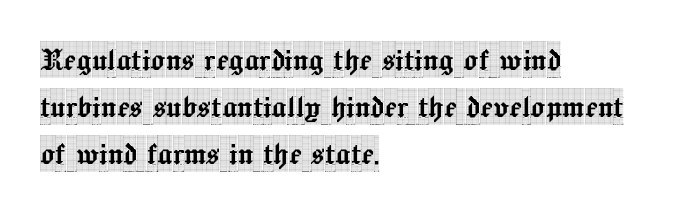
The letters sit at their default tracking, neither squeezed nor spread. Vertical strokes here are truly vertical. A normal amount of white space separates one row of letters from the next. Unmarked baselines from the first word to the last. Serif or sans? Serif — the stroke terminals have little feet. Line beginnings align vertically; line endings do not.
